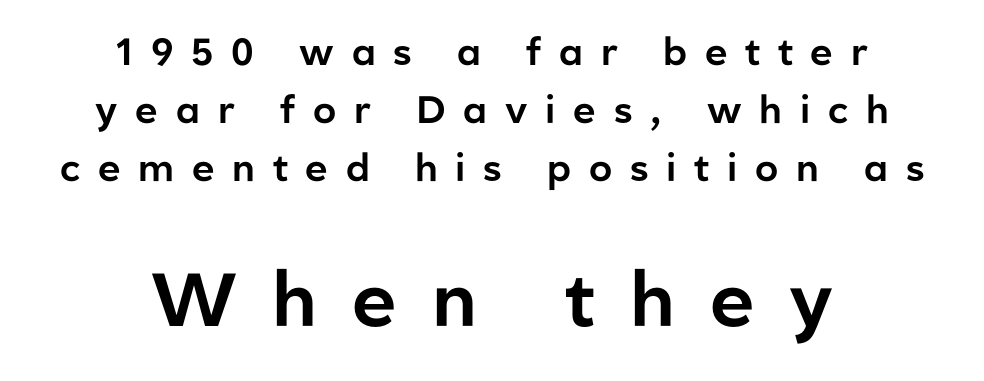
{"serif": "no", "italic": "no", "width": "normal", "stroke_contrast": "low", "x_height": "medium", "monospaced": "no", "underline": "no", "align": "center", "line_spacing": "normal", "line_spacing_ratio": 1.52, "letter_spacing": "wide", "letter_spacing_em": 0.47, "larger_block": "second", "size_ratio": 1.97, "glyph_px": 75}
